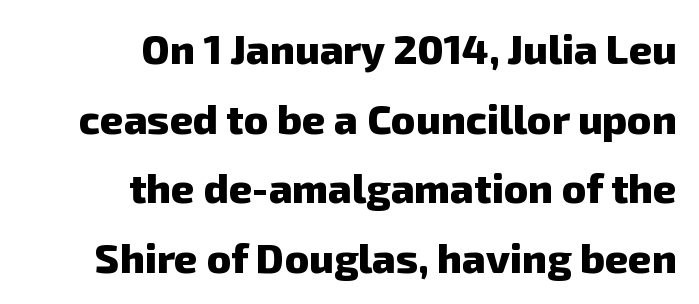
{"serif": "no", "bold": "yes", "weight": "heavy", "width": "normal", "stroke_contrast": "low", "x_height": "medium", "monospaced": "no", "underline": "no", "align": "right", "line_spacing": "normal", "line_spacing_ratio": 1.7, "letter_spacing": "normal", "letter_spacing_em": 0.0, "glyph_px": 41}
